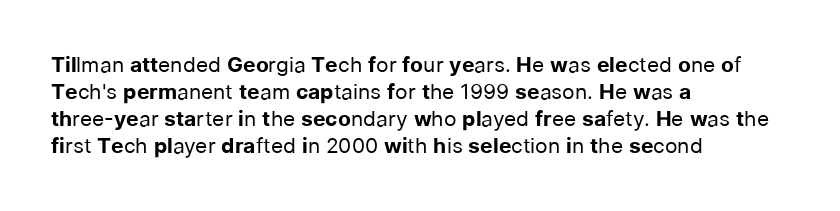
The image shows 21 px text type, upright; set left-aligned, normal line spacing (1.29x), normal letter spacing, not underlined.
